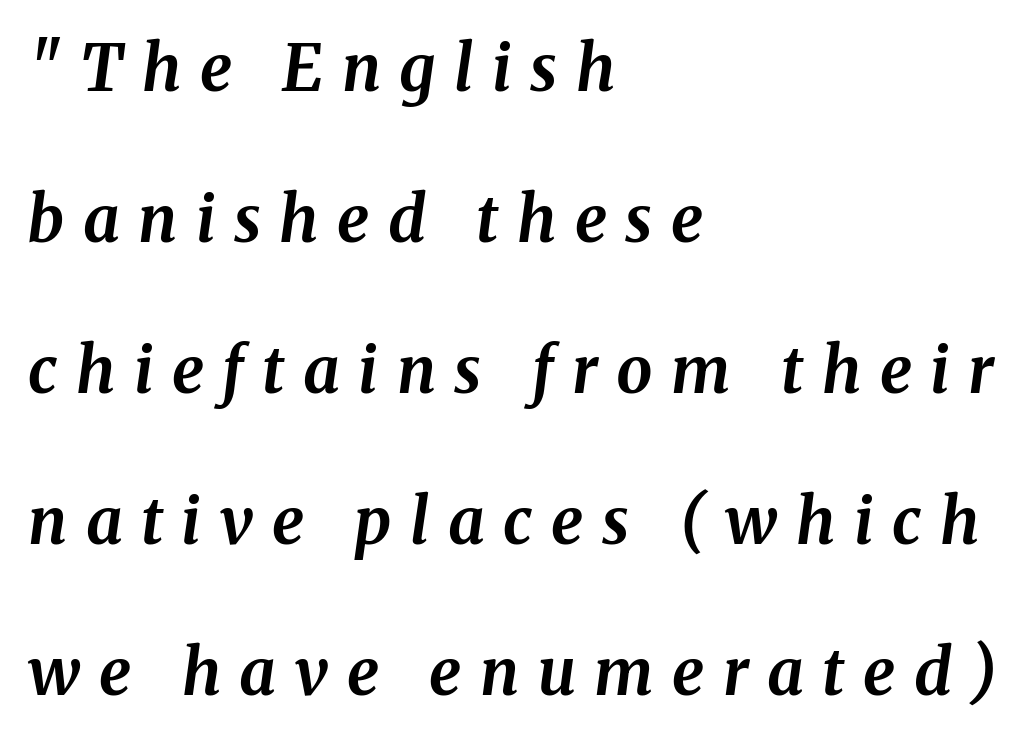
The image shows 64 px bold type, italic (leaning right); set left-aligned, loose line spacing (2.36x), unusually wide letter spacing (+0.29 em), not underlined; medium stroke contrast and a medium x-height.
